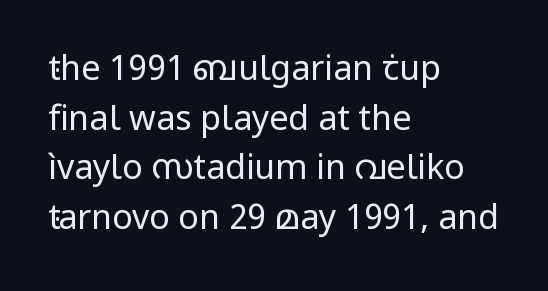
Q: Is the text bold? A: No.
Q: Is the text italic (slanted)? A: No, it is upright.
Q: Is the typeface a serif or a sans-serif typeface? A: Sans-serif.
Q: Is the text underlined? A: No.
Q: How is the paragraph aligned? A: Left-aligned.
Q: Is the spacing between letters normal or unusually wide? A: Normal.
Q: Is the spacing between lines tight, normal or loose? A: Normal.
Q: Width (condensed, normal, or wide)? A: Normal.
Q: Stroke contrast? A: Low.
Q: x-height? A: Medium.
Q: Monospaced? A: No.
